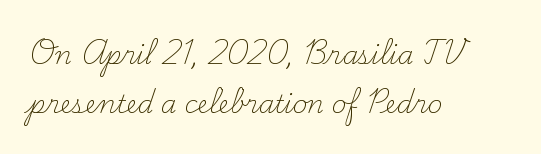
Q: Is the text bold? A: No.
Q: Is the text italic (slanted)? A: Yes.
Q: Is the text underlined? A: No.
Q: How is the paragraph aligned? A: Left-aligned.
Q: Is the spacing between letters normal or unusually wide? A: Normal.
Q: Is the spacing between lines tight, normal or loose? A: Loose.
